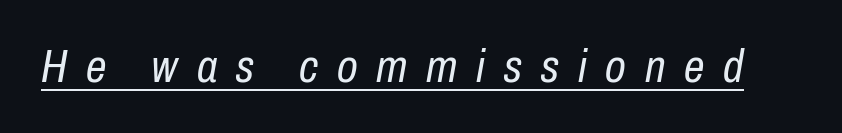
The image shows 46 px regular-weight, condensed type, italic (leaning right); set unusually wide letter spacing (+0.41 em), underlined; low stroke contrast and a medium x-height.
